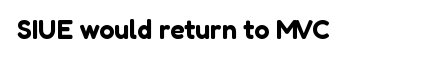
Q: Is the text italic (slanted)? A: No, it is upright.
Q: Is the text underlined? A: No.
Q: Is the spacing between letters normal or unusually wide? A: Normal.
